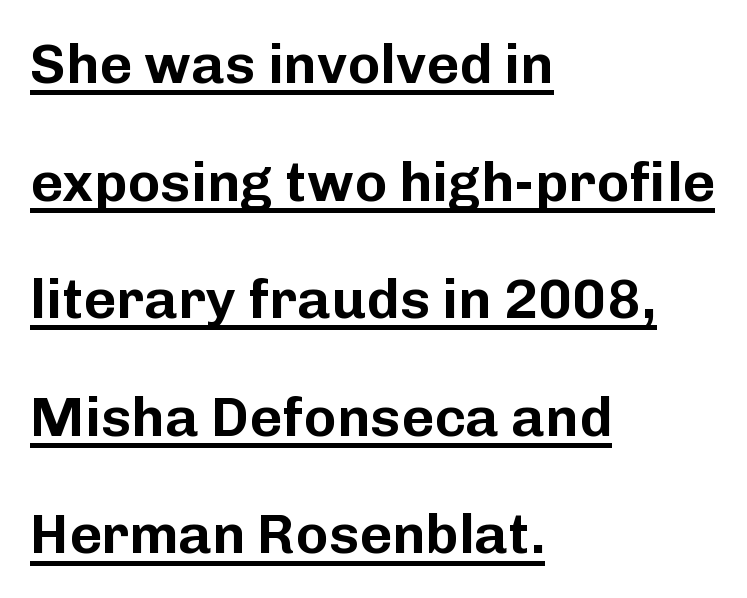
The image shows 56 px sans-serif type, upright; set left-aligned, loose line spacing (2.1x), normal letter spacing, underlined; low stroke contrast and a medium x-height.
